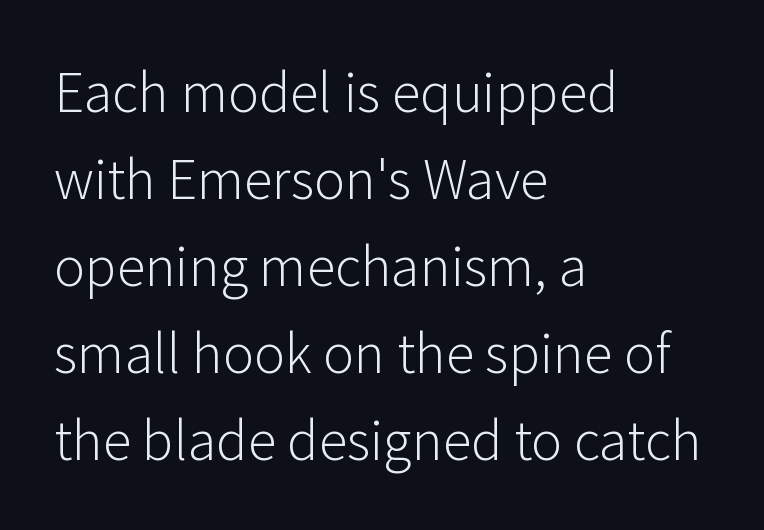
{"serif": "no", "italic": "no", "bold": "no", "weight": "light", "width": "normal", "stroke_contrast": "low", "x_height": "medium", "monospaced": "no", "underline": "no", "align": "left", "line_spacing": "normal", "line_spacing_ratio": 1.5, "letter_spacing": "normal", "letter_spacing_em": 0.0, "glyph_px": 58}
